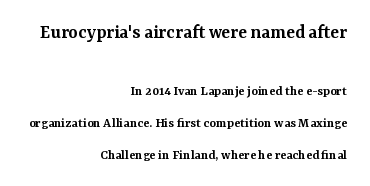
{"italic": "no", "bold": "semi", "underline": "no", "align": "right", "line_spacing": "loose", "line_spacing_ratio": 2.27, "letter_spacing": "normal", "letter_spacing_em": 0.0, "larger_block": "first", "size_ratio": 1.43, "glyph_px": 20}
